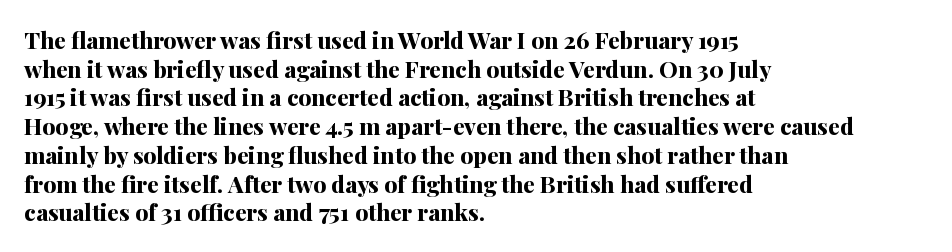
The image shows 23 px bold type, upright; set left-aligned, normal line spacing (1.25x), normal letter spacing, not underlined.
